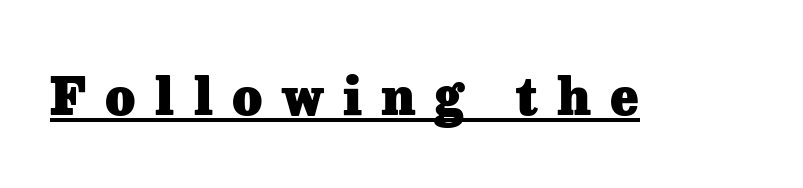
{"serif": "yes", "italic": "no", "bold": "yes", "weight": "heavy", "width": "normal", "stroke_contrast": "low", "x_height": "medium", "monospaced": "no", "underline": "yes", "letter_spacing": "wide", "letter_spacing_em": 0.37, "glyph_px": 52}
